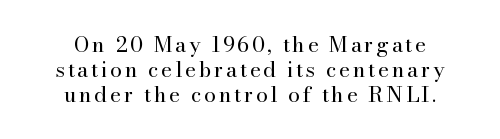
It's the straight-up-and-down kind of type. Casual observation: everything's sitting right in the middle. Underline: absent. Is the stroke heavy? The answer is a plain regular-or-lighter.
